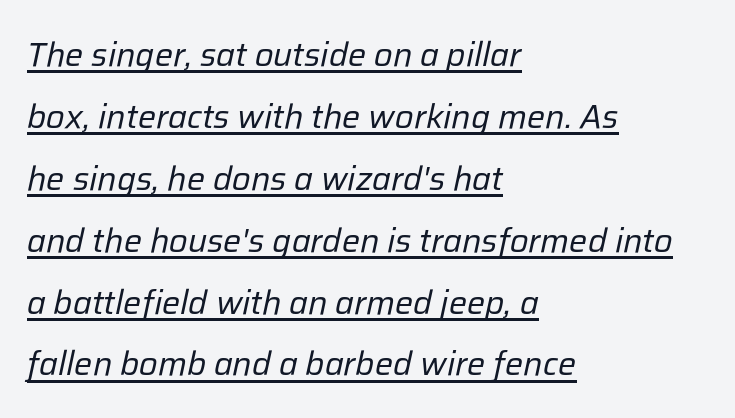
Compared with ordinary roman type, these characters are visibly tilted. This reads as an unemphasized weight, regular at the heaviest. The letters advance in unequal steps, a hallmark of proportional type. The horizontal fit of the characters is conventional and even.
